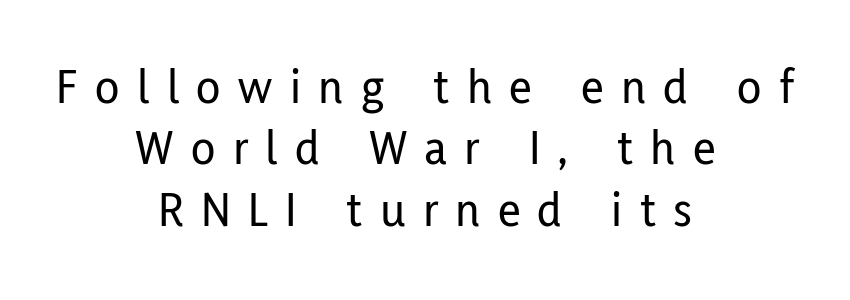
{"serif": "no", "italic": "no", "width": "condensed", "stroke_contrast": "low", "x_height": "medium", "monospaced": "no", "underline": "no", "align": "center", "line_spacing_ratio": 1.23, "letter_spacing": "wide", "letter_spacing_em": 0.35, "glyph_px": 50}
